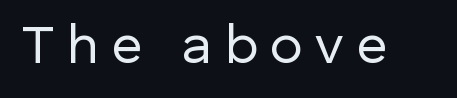
The image shows 55 px regular-weight sans-serif type, upright; set unusually wide letter spacing (+0.23 em), not underlined; low stroke contrast and a medium x-height.
